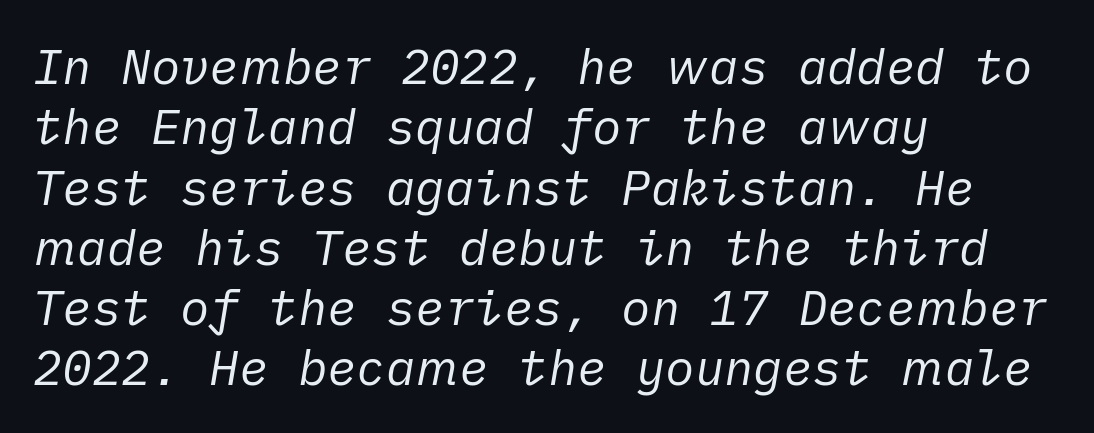
Q: Is the text bold? A: No.
Q: Is the text italic (slanted)? A: Yes, it leans right by about 10 degrees.
Q: Is the text underlined? A: No.
Q: How is the paragraph aligned? A: Left-aligned.
Q: Is the spacing between letters normal or unusually wide? A: Normal.
Q: Width (condensed, normal, or wide)? A: Normal.
Q: Stroke contrast? A: Low.
Q: x-height? A: Medium.
